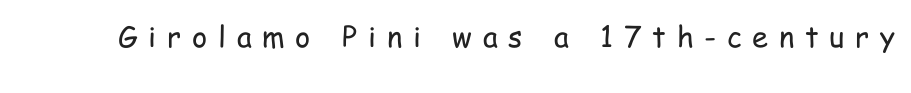
The strip under each line holds only bare page. Typographically, this falls in the sans-serif category. The font sits on the lighter half of the weight spectrum, regular included. A typesetter would call this proportional, since set widths differ per character.
